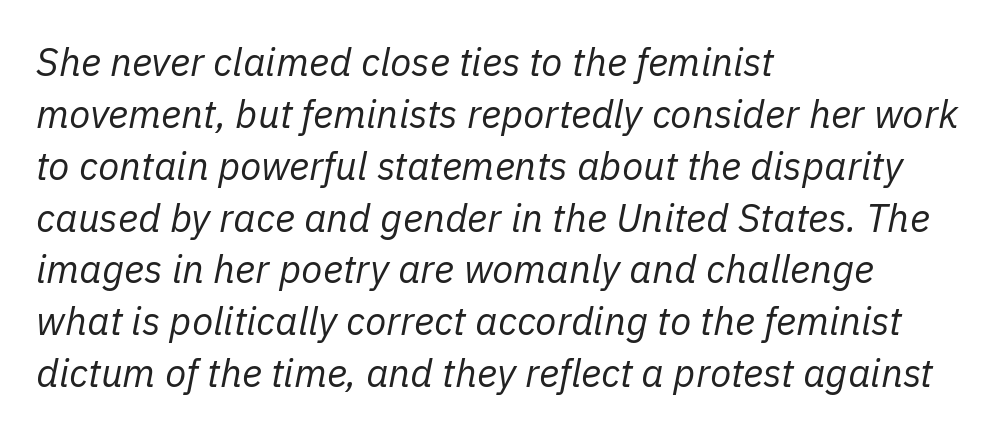
The specimen omits any rule beneath the text block's lines. This is not heavy type; no bold has been used. All the whitespace from short lines collects on the right. The face used here is proportionally spaced, like ordinary book or web type.
